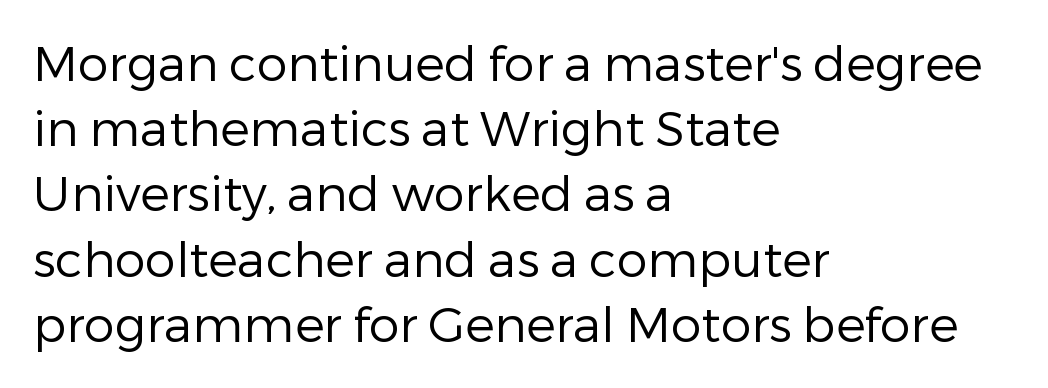
Each letter keeps its own natural width here, so spacing adapts to shape. The rendering anchors every line to the left-hand side. How are the letters spaced? Ordinarily, with no added tracking. Compared with a typical body face, this is equally light or lighter still. Any mark beneath the type? The region is blank. Baseline-to-baseline distance is the conventional proportion of letter height.
